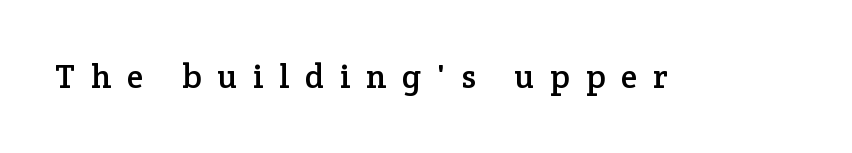
A bare baseline throughout the passage. Note the varied advance widths — an 'i' is clearly narrower than an 'm'. Inter-character spacing is expanded well beyond the font's built-in metrics. Small tapered or slab feet sit at the stroke ends, so this counts as serif. The typography opts for an upright posture over an oblique one.
